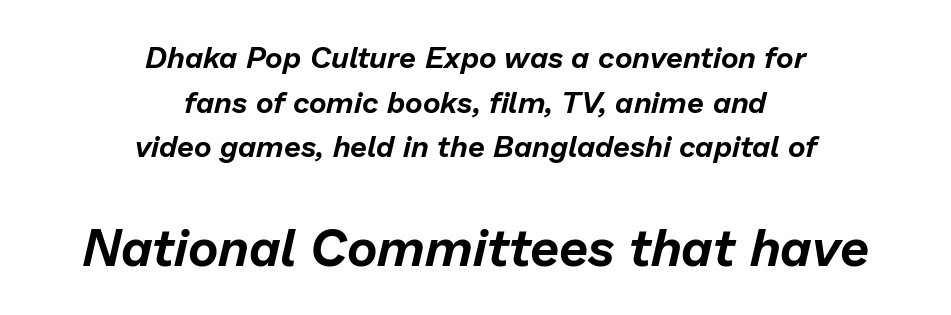
{"italic": "yes", "lean": "right", "slant_degrees": 13, "width": "normal", "stroke_contrast": "low", "x_height": "medium", "monospaced": "no", "underline": "no", "align": "center", "line_spacing": "normal", "line_spacing_ratio": 1.49, "letter_spacing": "normal", "letter_spacing_em": 0.0, "larger_block": "second", "size_ratio": 1.73, "glyph_px": 52}
